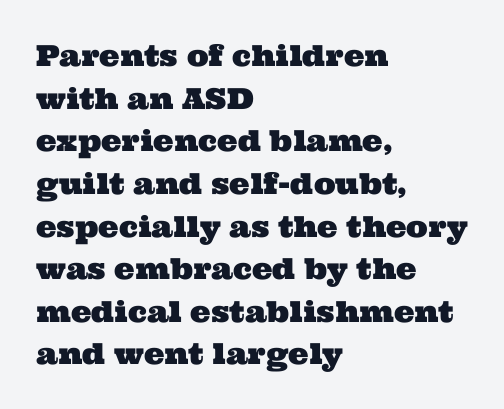
Line spacing here is normal. Is this a fixed-width face? No — the glyphs have proportional, varying widths. What stands out about the letter spacing? Nothing — it is the standard amount. Underline: absent. This rendering uses left alignment, leaving the right contour irregular.
